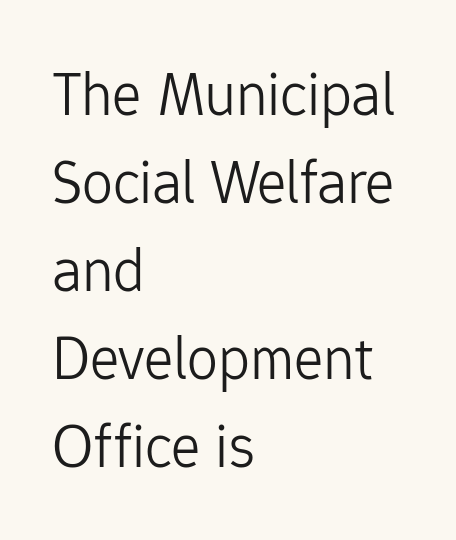
The passage shown is typed in a proportional face where columns would drift. Default kerning and tracking; the words read as compact shapes. The rag falls on the right side of this text block. You can tell it's not italic because the verticals are truly vertical. No extra ink here — the face is not bold.
